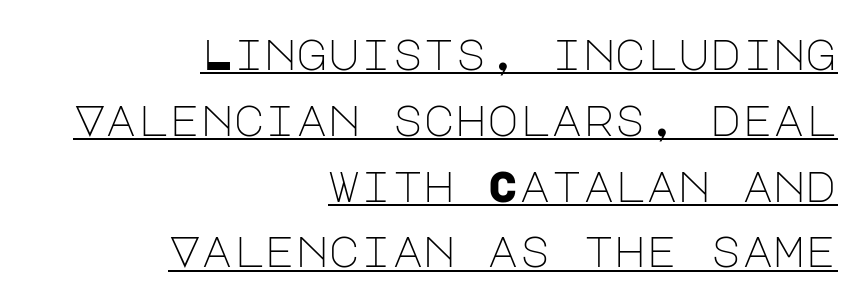
The image shows 43 px light sans-serif type, upright; set right-aligned, normal line spacing (1.53x), normal letter spacing, underlined; low stroke contrast and a large x-height.
